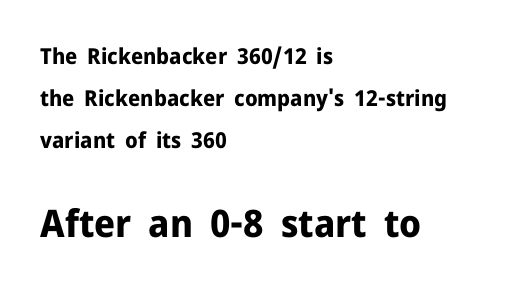
The image shows 38 px bold sans-serif type, upright; set left-aligned, loose line spacing (1.91x), normal letter spacing, not underlined; the second (bottom) block is 1.73x larger; low stroke contrast and a medium x-height.
